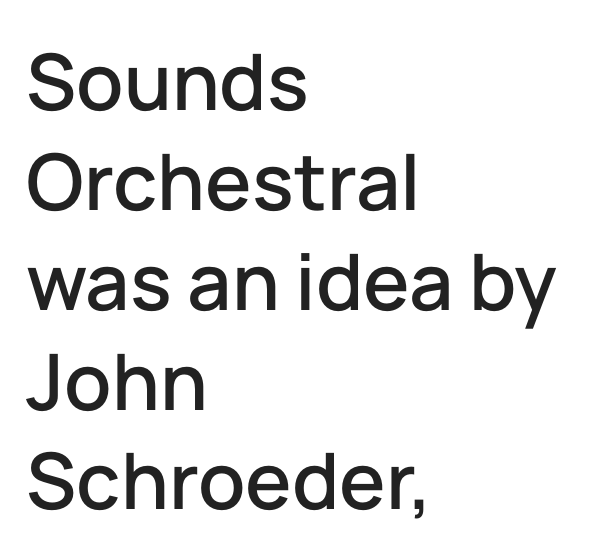
The image shows 78 px sans-serif type, upright; set left-aligned, normal line spacing (1.28x), normal letter spacing, not underlined; low stroke contrast and a medium x-height.
